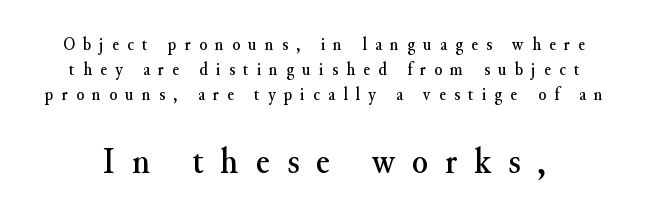
{"serif": "yes", "italic": "no", "width": "normal", "stroke_contrast": "medium", "x_height": "small", "monospaced": "no", "underline": "no", "line_spacing": "normal", "line_spacing_ratio": 1.38, "letter_spacing": "wide", "letter_spacing_em": 0.46, "larger_block": "second", "size_ratio": 2.06, "glyph_px": 37}
